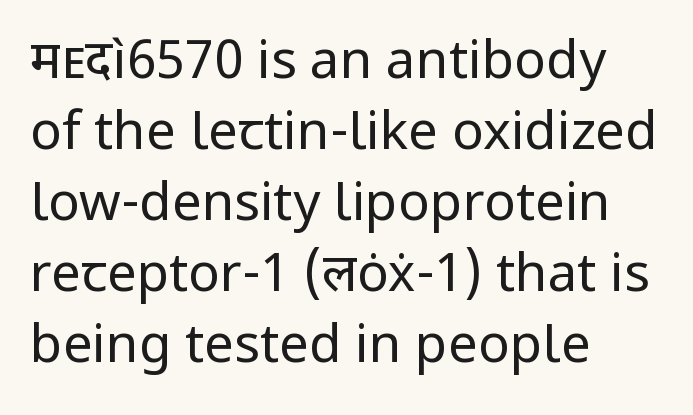
Q: Is the text bold? A: No.
Q: Is the text italic (slanted)? A: No, it is upright.
Q: Is the typeface a serif or a sans-serif typeface? A: Sans-serif.
Q: Is the text underlined? A: No.
Q: How is the paragraph aligned? A: Left-aligned.
Q: Is the spacing between letters normal or unusually wide? A: Normal.
Q: Is the spacing between lines tight, normal or loose? A: Normal.
Q: Width (condensed, normal, or wide)? A: Normal.
Q: Stroke contrast? A: Low.
Q: x-height? A: Medium.
Q: Monospaced? A: No.
